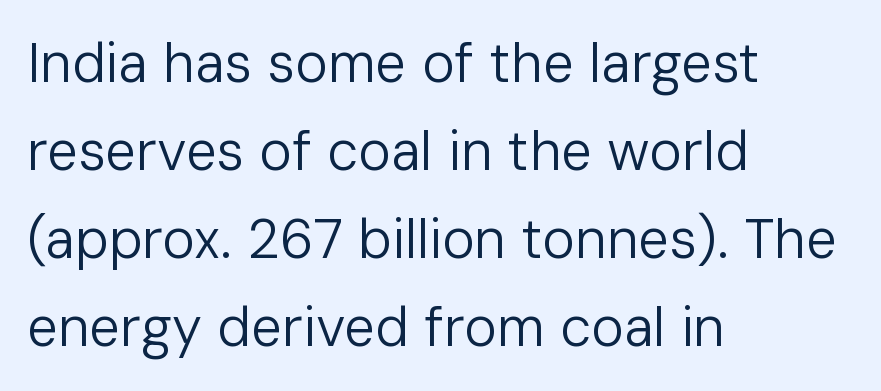
{"serif": "no", "italic": "no", "bold": "no", "weight": "regular", "width": "normal", "stroke_contrast": "low", "x_height": "medium", "monospaced": "no", "underline": "no", "align": "left", "line_spacing": "normal", "line_spacing_ratio": 1.6, "letter_spacing": "normal", "letter_spacing_em": 0.0, "glyph_px": 55}
